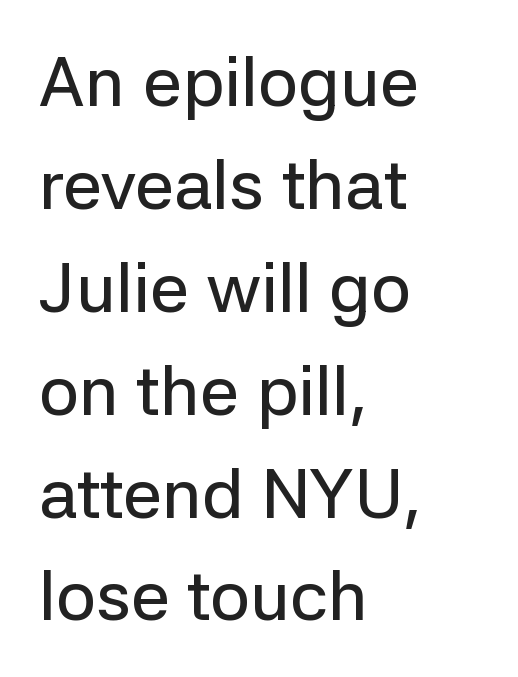
Honestly, there is no underline to notice here at all. Character widths vary here, with narrow letters taking less room than wide ones. This rendering leaves character spacing at its baseline value. Every row of glyphs begins at an identical x-position on the left. Each new line begins a customary step beneath the previous one. I'd call this a sans setting — the letters go barefoot.
